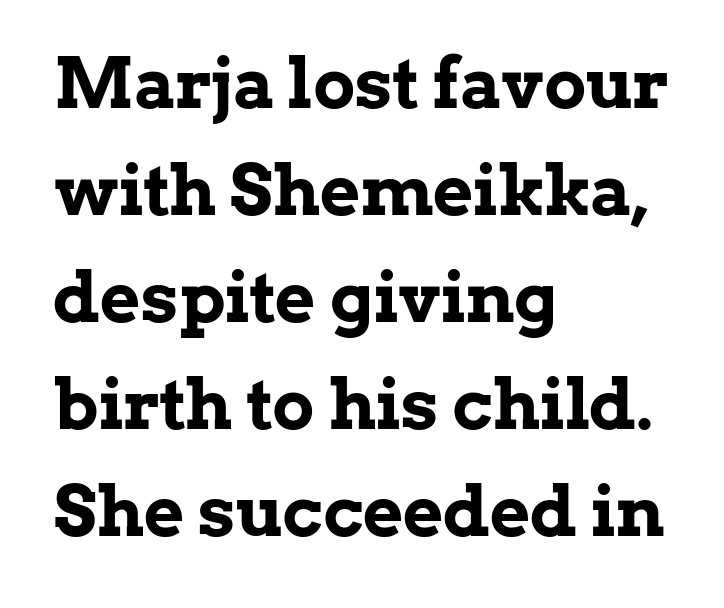
{"serif": "yes", "italic": "no", "bold": "yes", "weight": "bold", "width": "normal", "stroke_contrast": "low", "x_height": "medium", "monospaced": "no", "underline": "no", "align": "left", "line_spacing": "normal", "line_spacing_ratio": 1.53, "letter_spacing": "normal", "letter_spacing_em": 0.0, "glyph_px": 70}
